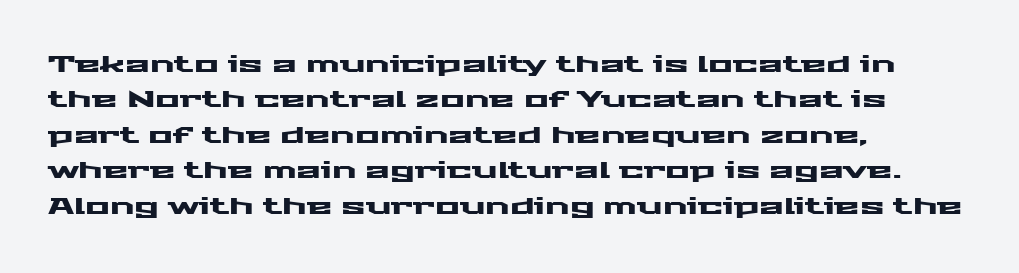
Nope, not italic — everything's standing straight. Words appear dense and cohesive because spacing is normal. The baseline area is clear. These lines sit exactly where default settings would place them. The compositor pushed each line to the left boundary.
